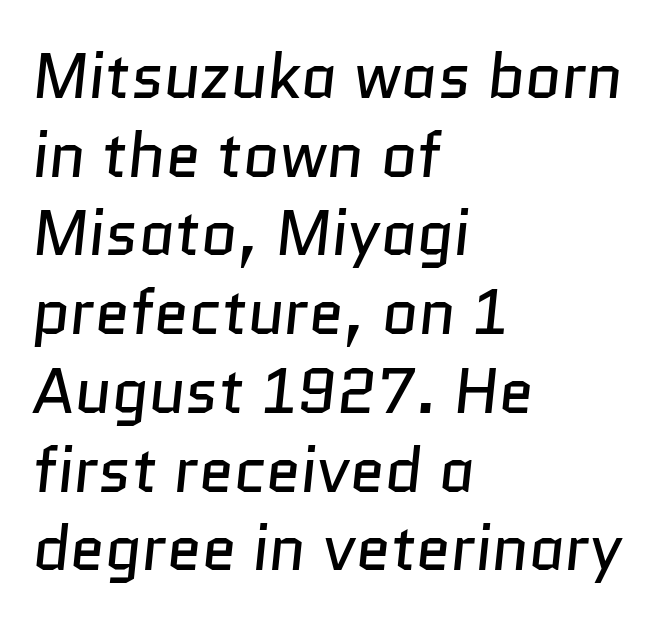
{"serif": "no", "bold": "no", "weight": "regular", "width": "normal", "stroke_contrast": "low", "x_height": "medium", "monospaced": "no", "underline": "no", "align": "left", "line_spacing": "normal", "line_spacing_ratio": 1.25, "letter_spacing": "normal", "letter_spacing_em": 0.0, "glyph_px": 63}
